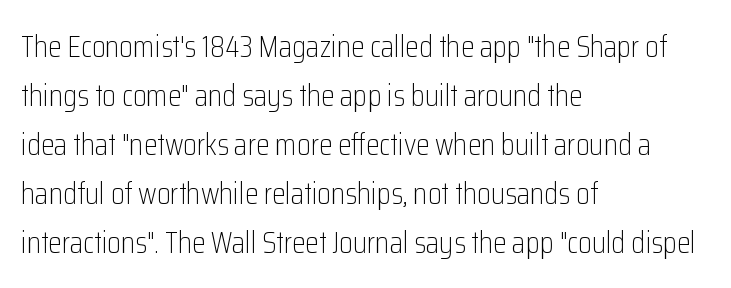
The image shows 31 px light, condensed sans-serif type, upright; set left-aligned, normal line spacing (1.58x), normal letter spacing, not underlined; low stroke contrast and a medium x-height.
